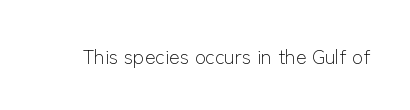
Posture: upright roman. Short note: letters normally spaced. The weight would be labelled regular, book, light, or lighter still. Lines of text with bare space underneath.
